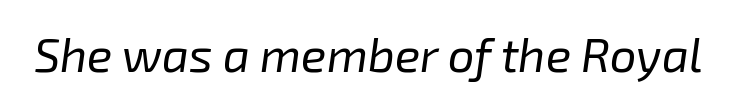
The image shows 47 px regular-weight type, italic (leaning right); set normal letter spacing, not underlined; low stroke contrast and a medium x-height.
